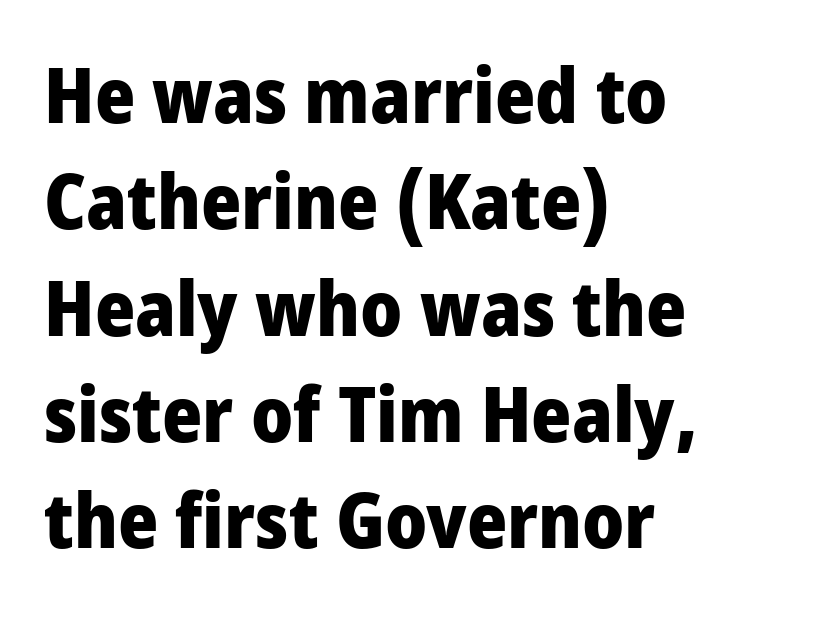
Tall strokes in this sample are plumb rather than angled. If you drew a ruler down the left edge, every line would touch it. Each new line begins a customary step beneath the previous one. A full-strength bold gives these letters their thick strokes. The type family on display is of the sans-serif kind. The letters advance in unequal steps, a hallmark of proportional type.
